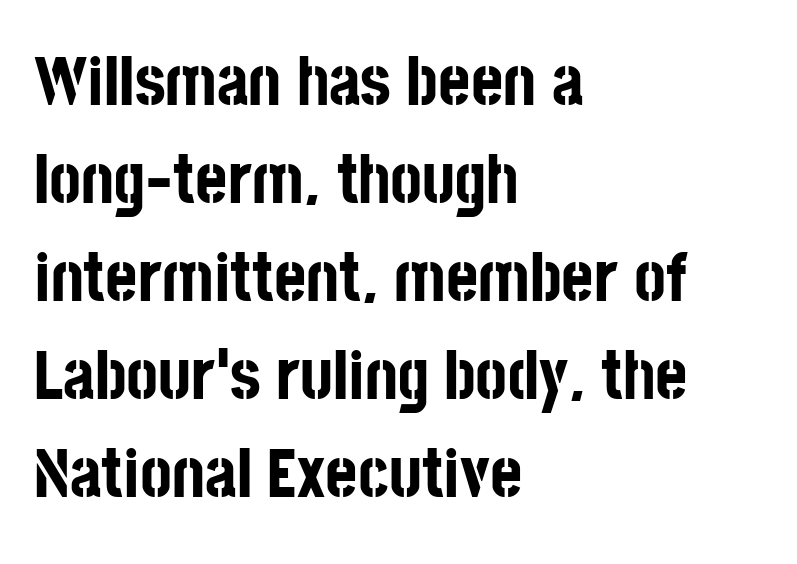
Is the block centered? No — it sits flush against the left margin. Typographic density is high because the face is bold. Note: no serifs on the glyphs. The block of text has a typical density, with ordinary space between rows.
